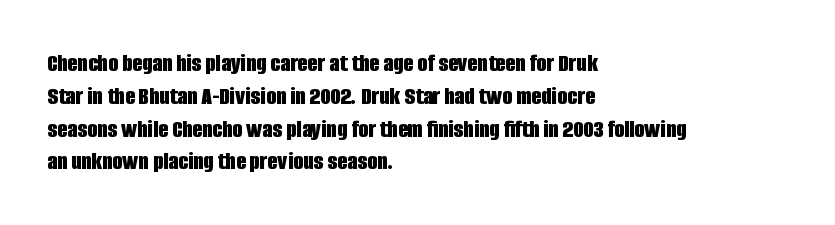
The image shows 26 px bold type, upright; set left-aligned, normal line spacing (1.26x), normal letter spacing, not underlined.
